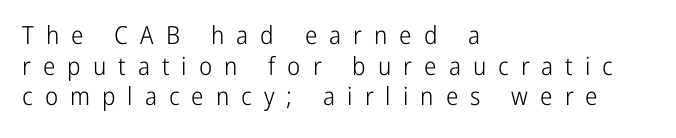
{"italic": "no", "bold": "no", "underline": "no", "align": "left", "line_spacing_ratio": 1.23, "letter_spacing": "wide", "letter_spacing_em": 0.48, "glyph_px": 25}
